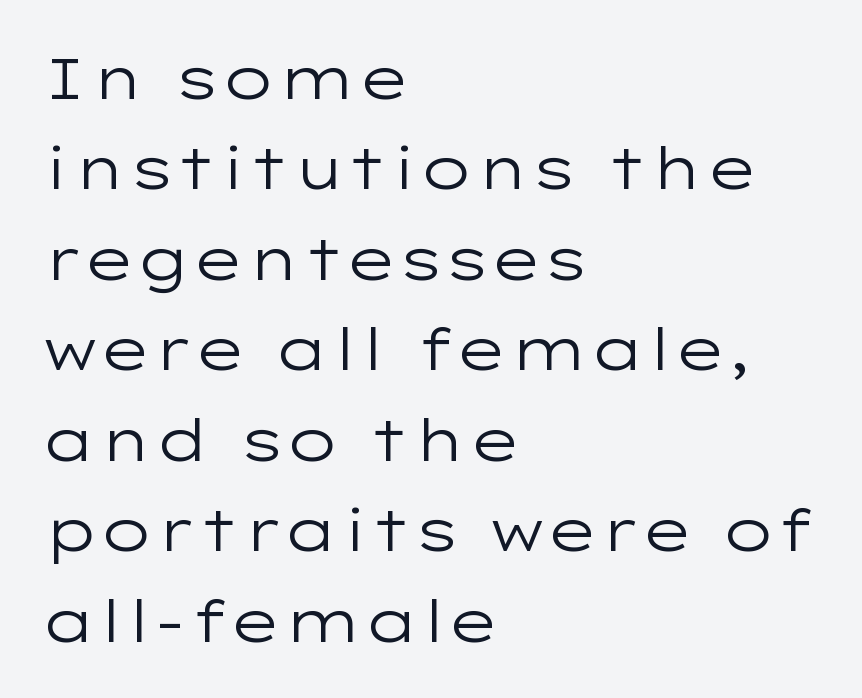
{"serif": "no", "italic": "no", "bold": "no", "weight": "regular", "width": "wide", "stroke_contrast": "low", "x_height": "medium", "monospaced": "no", "underline": "no", "align": "left", "line_spacing": "normal", "line_spacing_ratio": 1.56, "letter_spacing": "normal", "letter_spacing_em": 0.0, "glyph_px": 58}
